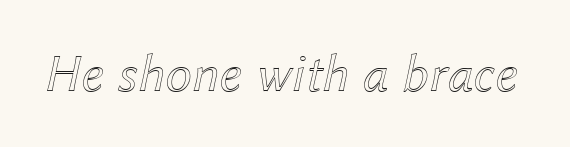
The image shows 54 px text type, italic (leaning right); set normal letter spacing, not underlined; a medium x-height.
